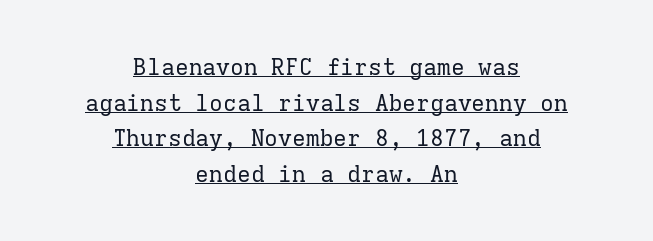
{"italic": "no", "bold": "no", "underline": "yes", "align": "center", "line_spacing": "normal", "line_spacing_ratio": 1.55, "letter_spacing": "normal", "letter_spacing_em": 0.0, "glyph_px": 23}
